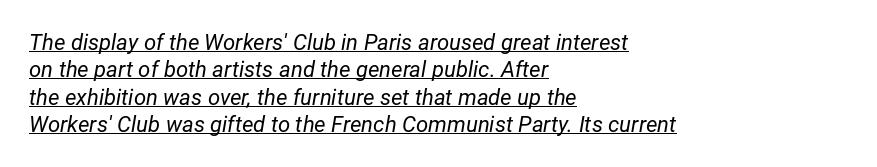
The image shows 22 px text type, italic (leaning right); set left-aligned, line spacing 1.24x, normal letter spacing, underlined.
